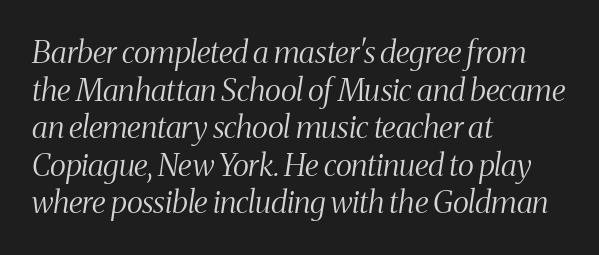
{"serif": "yes", "italic": "yes", "lean": "right", "slant_degrees": 8, "bold": "no", "weight": "light", "width": "condensed", "stroke_contrast": "medium", "x_height": "medium", "monospaced": "no", "underline": "no", "align": "left", "line_spacing_ratio": 1.21, "letter_spacing": "normal", "letter_spacing_em": 0.0, "glyph_px": 31}
